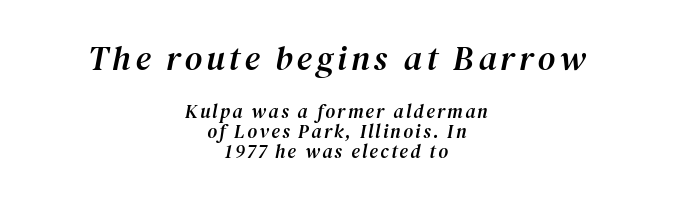
The typography opts for an oblique posture over an upright one. Glance below the letters and you will spot only blank space. These lines are rendered in a variable-pitch font. This sample trades vertical openness for compactness between lines. Little horizontal feet cap the strokes, marking this as serif type. Reading down the block, each line starts at a different indent, mirrored at its end.
